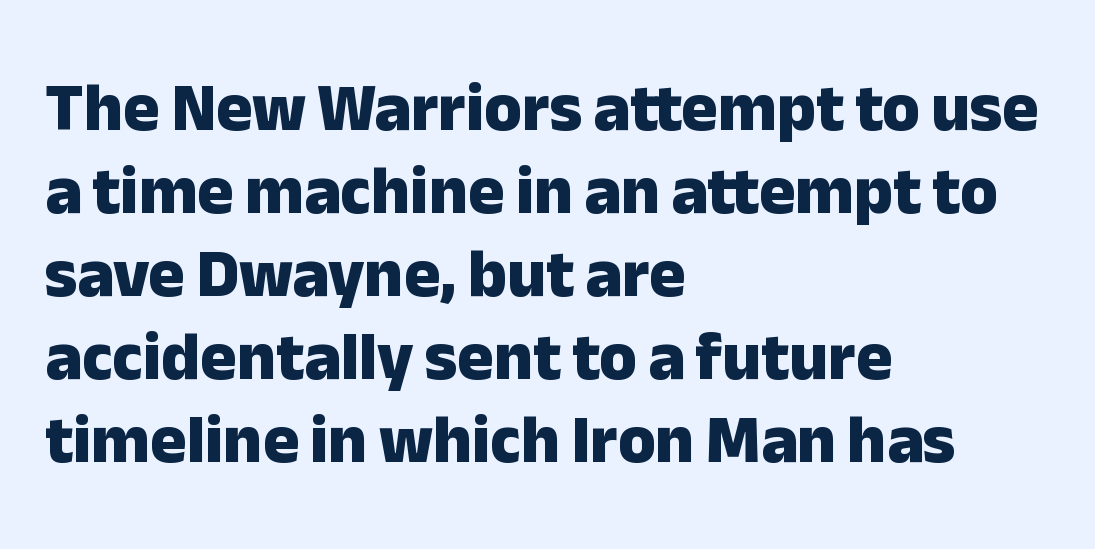
The image shows 68 px heavy sans-serif type, upright; set left-aligned, line spacing 1.22x, normal letter spacing, not underlined; low stroke contrast and a medium x-height.
